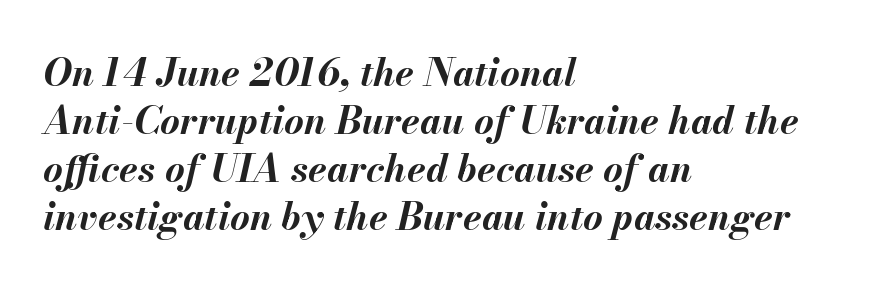
A bare baseline throughout the passage. On the weight axis this lands at bold, roughly 700. Honestly, the row spacing looks completely unremarkable. The letters advance in unequal steps, a hallmark of proportional type. A classic flush-left, rag-right setting is used for this passage. What stands out about the letter spacing? Nothing — it is the standard amount.
